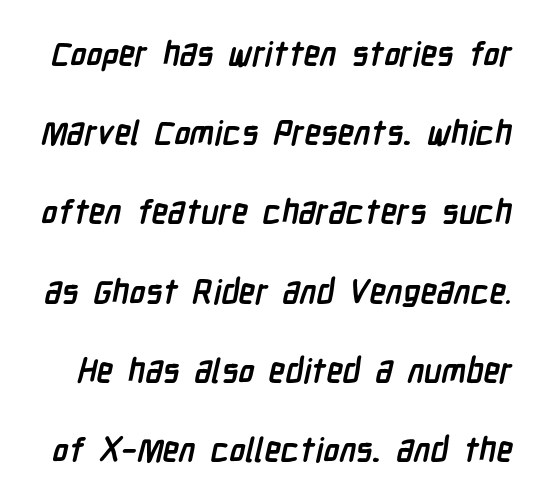
Compared with typical paragraphs, the rows here are farther apart. Stroke terminals: plain, sans-serif. Underline: absent. Varying glyph widths throughout — classic text-font behaviour. The typesetting leans heavy: a genuine bold. Observe the ordinary spacing: letters are neighbours, not strangers.
